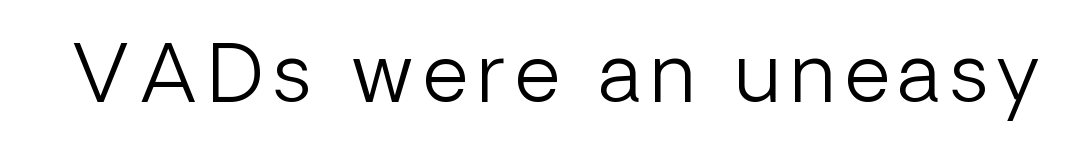
{"serif": "no", "italic": "no", "bold": "no", "weight": "light", "width": "normal", "stroke_contrast": "low", "x_height": "medium", "monospaced": "no", "underline": "no", "glyph_px": 79}
